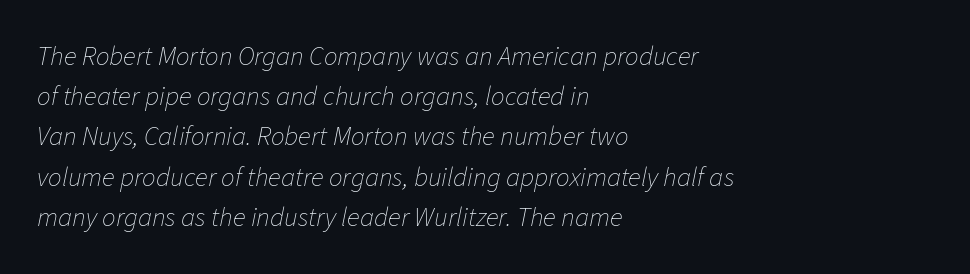
Q: Is the text bold? A: No.
Q: Is the text italic (slanted)? A: Yes, it leans right by about 11 degrees.
Q: Is the text underlined? A: No.
Q: How is the paragraph aligned? A: Left-aligned.
Q: Is the spacing between letters normal or unusually wide? A: Normal.
Q: Is the spacing between lines tight, normal or loose? A: Normal.
